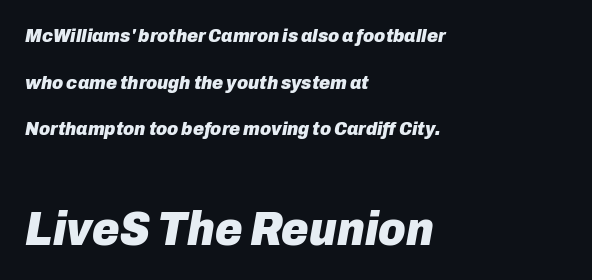
Inter-character spacing is left at the font's built-in metrics. These lines carry a lot of weight — the face is fully bold. If you measured baseline to baseline, you'd find a long distance. A clean baseline with only descenders dipping below it. Is this a fixed-width face? No — the glyphs have proportional, varying widths.
